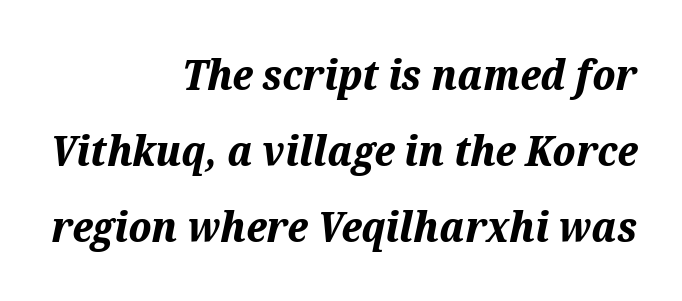
{"italic": "yes", "lean": "right", "slant_degrees": 12, "bold": "yes", "weight": "bold", "width": "normal", "stroke_contrast": "medium", "x_height": "medium", "monospaced": "no", "underline": "no", "align": "right", "line_spacing_ratio": 1.81, "letter_spacing": "normal", "letter_spacing_em": 0.0, "glyph_px": 42}
